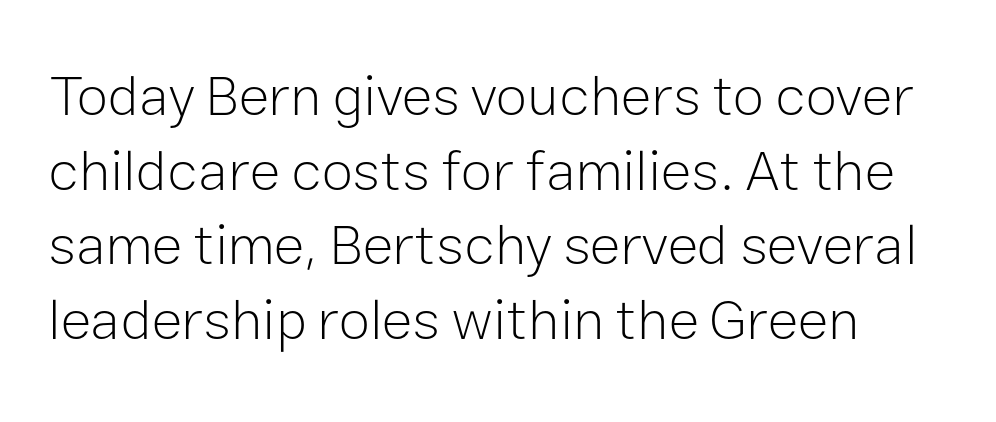
Designer's note — italics off, roman on. Vertically, the passage feels balanced, rows spaced as you'd expect. The font sits on the lighter half of the weight spectrum, regular included. Only glyphs here, with clear space below each row.
